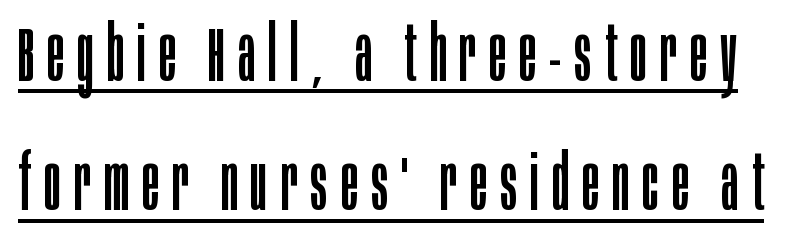
Q: Is the text bold? A: No.
Q: Is the text italic (slanted)? A: No, it is upright.
Q: Is the typeface a serif or a sans-serif typeface? A: Sans-serif.
Q: Is the text underlined? A: Yes.
Q: Is the spacing between lines tight, normal or loose? A: Normal.
Q: Width (condensed, normal, or wide)? A: Condensed.
Q: Stroke contrast? A: Low.
Q: x-height? A: Large.
Q: Monospaced? A: No.
